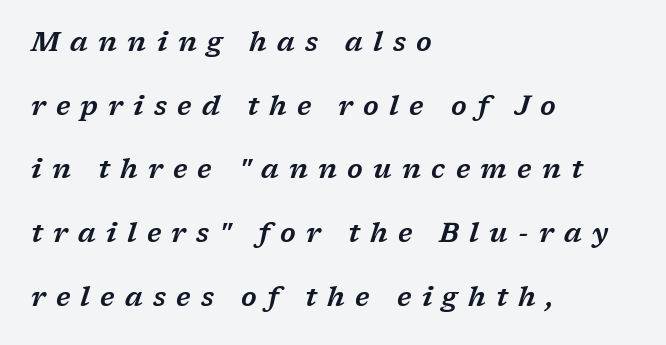
{"italic": "yes", "lean": "right", "slant_degrees": 17, "underline": "no", "align": "left", "line_spacing": "loose", "line_spacing_ratio": 2.36, "letter_spacing": "wide", "letter_spacing_em": 0.38, "glyph_px": 27}
